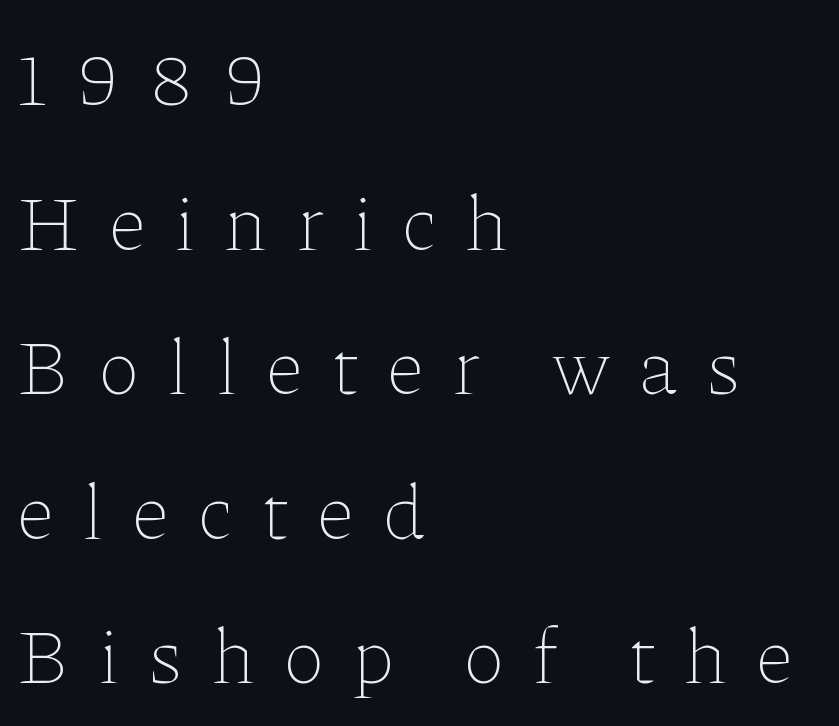
Q: Is the text bold? A: No.
Q: Is the text italic (slanted)? A: No, it is upright.
Q: Is the text underlined? A: No.
Q: How is the paragraph aligned? A: Left-aligned.
Q: Is the spacing between letters normal or unusually wide? A: Unusually wide.
Q: Width (condensed, normal, or wide)? A: Normal.
Q: Stroke contrast? A: Low.
Q: x-height? A: Medium.
Q: Monospaced? A: No.
